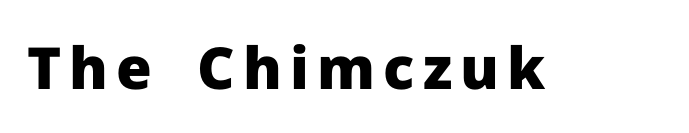
{"serif": "no", "italic": "no", "bold": "yes", "weight": "heavy", "width": "normal", "stroke_contrast": "low", "x_height": "medium", "monospaced": "no", "underline": "no", "glyph_px": 58}
